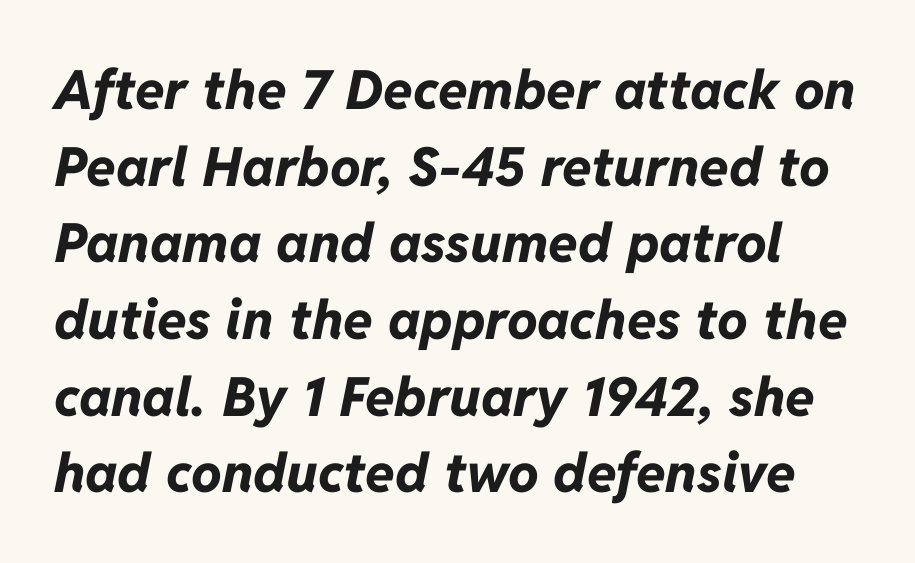
Spacing verdict: proportional, widths tailored to each character. Summary of vertical rhythm: regular, with standard interline spacing. An italicized treatment has been applied to the whole sample. Tracking value appears to be zero — textbook default spacing. In terms of weight, the rendering is a true, heavy bold.
